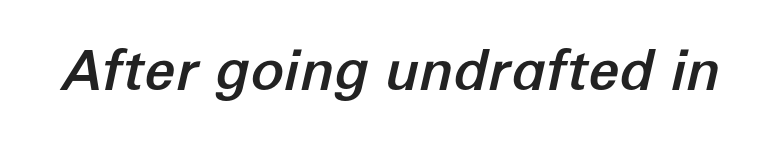
In terms of posture, this sample is oblique. The baseline area is clear. Observe the ordinary spacing: letters are neighbours, not strangers. The face used here is proportionally spaced, like ordinary book or web type.
